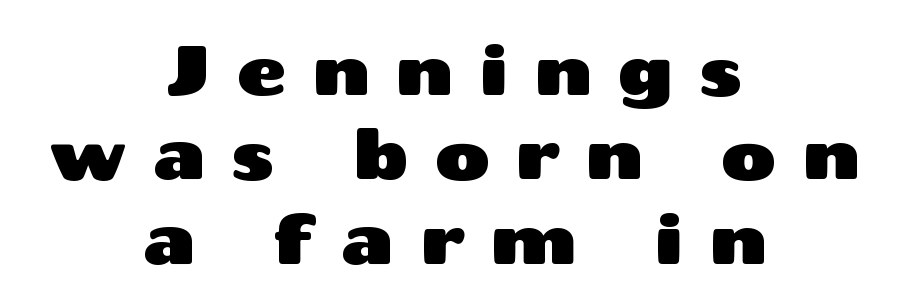
In CSS terms this would be text-align: center. Short note: letters widely spaced. This sample has the flowing, uneven cadence of proportional lettering. The typography opts for an upright posture over an oblique one.
